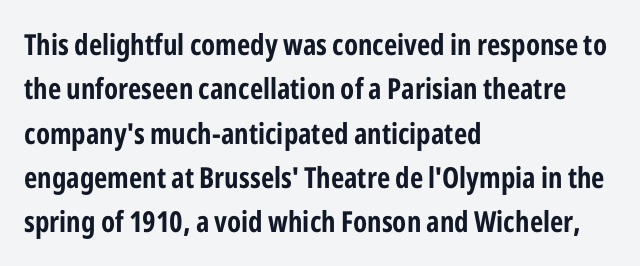
Q: Is the text bold? A: Yes.
Q: Is the text italic (slanted)? A: No, it is upright.
Q: Is the typeface a serif or a sans-serif typeface? A: Sans-serif.
Q: Is the text underlined? A: No.
Q: How is the paragraph aligned? A: Left-aligned.
Q: Is the spacing between letters normal or unusually wide? A: Normal.
Q: Is the spacing between lines tight, normal or loose? A: Normal.
Q: Width (condensed, normal, or wide)? A: Condensed.
Q: Stroke contrast? A: Low.
Q: x-height? A: Medium.
Q: Monospaced? A: No.
